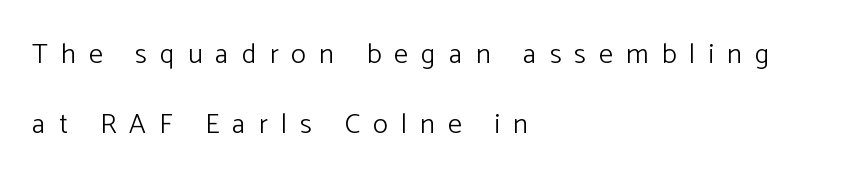
Q: Is the text bold? A: No.
Q: Is the text italic (slanted)? A: No, it is upright.
Q: Is the typeface a serif or a sans-serif typeface? A: Sans-serif.
Q: Is the text underlined? A: No.
Q: How is the paragraph aligned? A: Left-aligned.
Q: Is the spacing between letters normal or unusually wide? A: Unusually wide.
Q: Is the spacing between lines tight, normal or loose? A: Loose.
Q: Width (condensed, normal, or wide)? A: Normal.
Q: Stroke contrast? A: Low.
Q: x-height? A: Medium.
Q: Monospaced? A: No.
